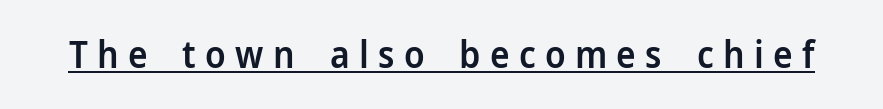
{"serif": "no", "italic": "no", "bold": "semi", "weight": "semibold", "width": "normal", "stroke_contrast": "low", "x_height": "medium", "monospaced": "no", "underline": "yes", "letter_spacing": "wide", "letter_spacing_em": 0.25, "glyph_px": 37}
